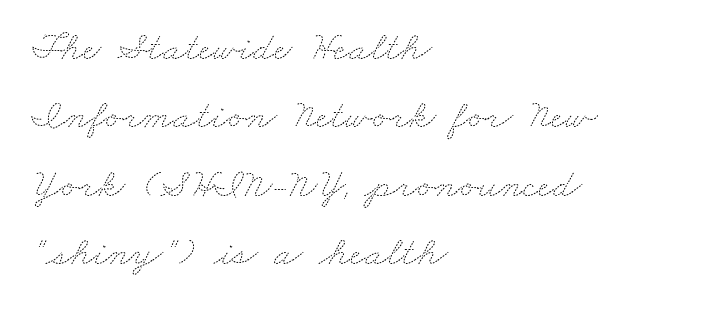
{"bold": "no", "weight": "thin", "width": "wide", "stroke_contrast": "medium", "x_height": "small", "monospaced": "no", "underline": "no", "align": "left", "line_spacing": "normal", "line_spacing_ratio": 1.67, "letter_spacing": "normal", "letter_spacing_em": 0.0, "glyph_px": 41}
